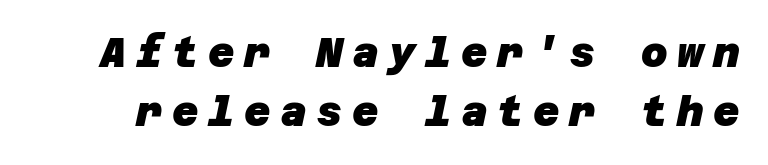
Q: Is the text bold? A: Yes.
Q: Is the typeface a serif or a sans-serif typeface? A: Sans-serif.
Q: Is the text underlined? A: No.
Q: Is the spacing between letters normal or unusually wide? A: Unusually wide.
Q: Is the spacing between lines tight, normal or loose? A: Normal.
Q: Width (condensed, normal, or wide)? A: Normal.
Q: Stroke contrast? A: Low.
Q: x-height? A: Large.
